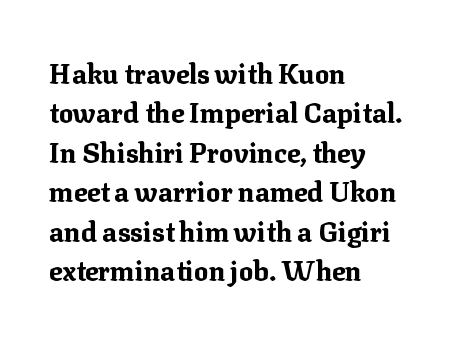
The image shows 27 px bold type, upright; set left-aligned, normal line spacing (1.46x), normal letter spacing, not underlined.
